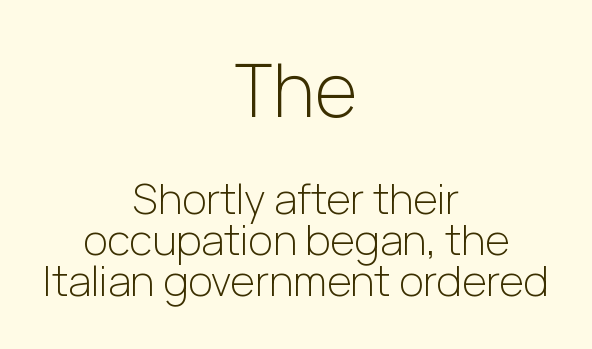
Q: Is the text bold? A: No.
Q: Is the text italic (slanted)? A: No, it is upright.
Q: Is the typeface a serif or a sans-serif typeface? A: Sans-serif.
Q: Is the text underlined? A: No.
Q: How is the paragraph aligned? A: Centered.
Q: Is the spacing between letters normal or unusually wide? A: Normal.
Q: Is the spacing between lines tight, normal or loose? A: Tight.
Q: Which block of text is set in a larger size, the first (top) or the second (bottom)? A: The first (top) one.
Q: Width (condensed, normal, or wide)? A: Normal.
Q: Stroke contrast? A: Low.
Q: x-height? A: Medium.
Q: Monospaced? A: No.
